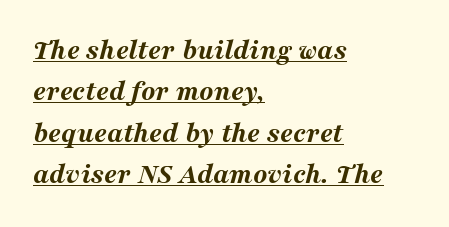
Is there an underline? Yes — a line sits under the letters. The rendering uses natural spacing where letterforms have individual widths. This sample is left-justified, so line endings fall wherever the words run out. Regular leading. You can tell it's italic because the verticals aren't actually vertical. How are the letters spaced? Ordinarily, with no added tracking.
